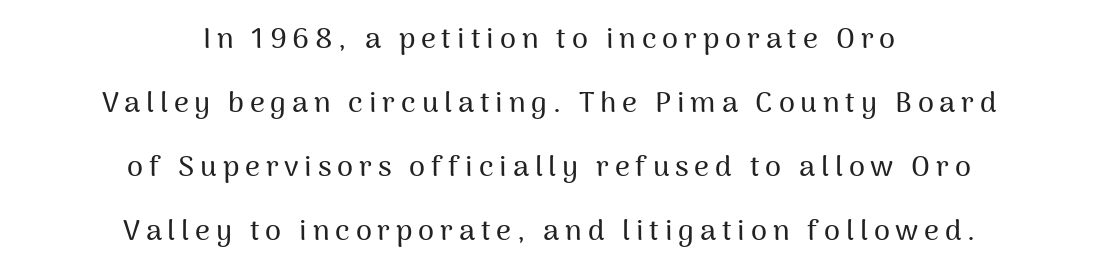
Q: Is the text italic (slanted)? A: No, it is upright.
Q: Is the typeface a serif or a sans-serif typeface? A: Sans-serif.
Q: Is the text underlined? A: No.
Q: How is the paragraph aligned? A: Centered.
Q: Is the spacing between letters normal or unusually wide? A: Unusually wide.
Q: Is the spacing between lines tight, normal or loose? A: Loose.
Q: Width (condensed, normal, or wide)? A: Normal.
Q: Stroke contrast? A: Medium.
Q: x-height? A: Medium.
Q: Monospaced? A: No.
